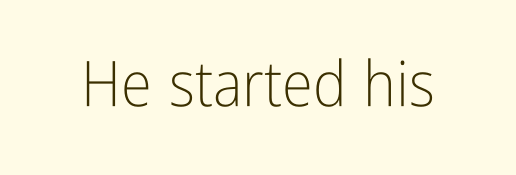
Q: Is the text bold? A: No.
Q: Is the text italic (slanted)? A: No, it is upright.
Q: Is the typeface a serif or a sans-serif typeface? A: Sans-serif.
Q: Is the text underlined? A: No.
Q: Is the spacing between letters normal or unusually wide? A: Normal.
Q: Width (condensed, normal, or wide)? A: Condensed.
Q: Stroke contrast? A: Low.
Q: x-height? A: Medium.
Q: Monospaced? A: No.
